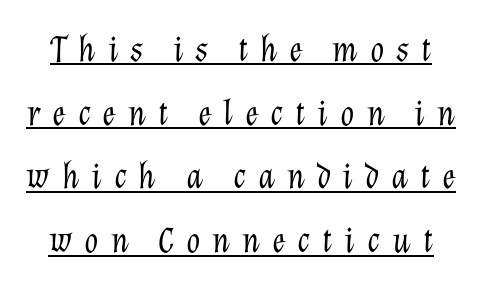
The image shows 36 px light type, italic (leaning right); set line spacing 1.77x, unusually wide letter spacing (+0.33 em), underlined; low stroke contrast and a medium x-height.
